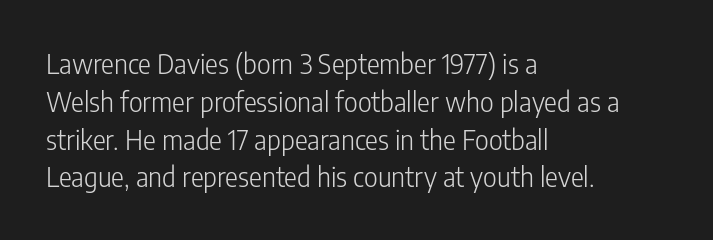
Short note: letters normally spaced. These lines are set flush left with a ragged right edge. The passage shown is not bold in any degree. Rows of type keep a routine distance in the vertical direction. This is the regular roman posture of the typeface.
